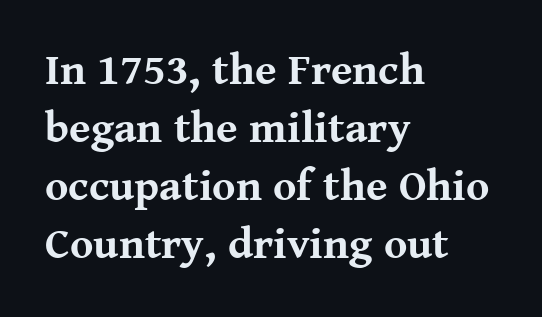
The image shows 44 px bold serif type, upright; set left-aligned, normal line spacing (1.32x), normal letter spacing, not underlined; medium stroke contrast and a medium x-height.
